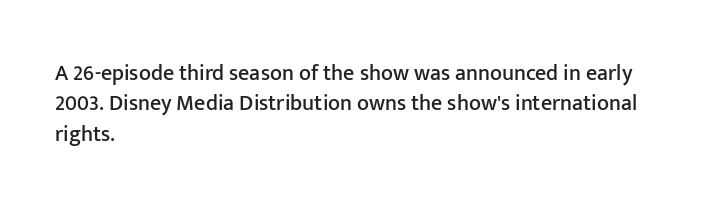
Descenders are the only things crossing below the line. The paragraph has a hard left edge and a soft right edge. Nothing unusual about the tracking: characters are spaced as the font intends. Vertically, the passage feels balanced, rows spaced as you'd expect. If you drew a line through each stem, it would be perfectly vertical.
